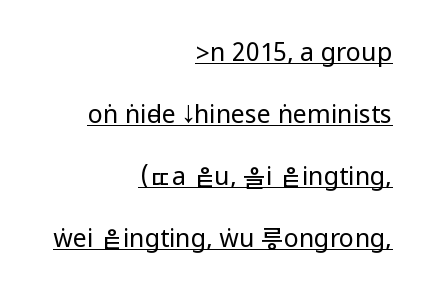
Q: Is the text bold? A: No.
Q: Is the text italic (slanted)? A: No, it is upright.
Q: Is the text underlined? A: Yes.
Q: How is the paragraph aligned? A: Right-aligned.
Q: Is the spacing between letters normal or unusually wide? A: Normal.
Q: Is the spacing between lines tight, normal or loose? A: Loose.
